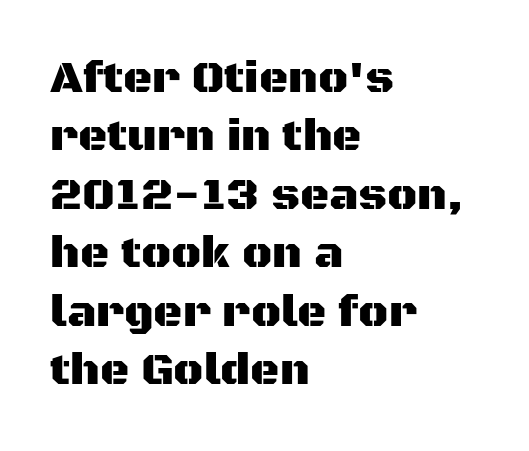
Nobody touched the tracking dial on this one. Horizontal bands of white between lines are of average thickness. The face used here is proportionally spaced, like ordinary book or web type. The lines are quadded left. This rendering employs a face without finishing strokes, i.e., a sans-serif.
